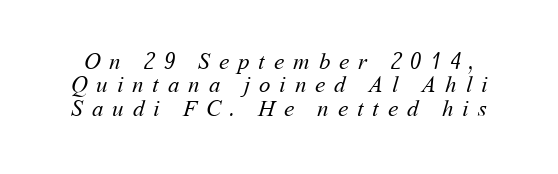
Q: Is the text bold? A: No.
Q: Is the text underlined? A: No.
Q: Is the spacing between letters normal or unusually wide? A: Unusually wide.
Q: Is the spacing between lines tight, normal or loose? A: Tight.
